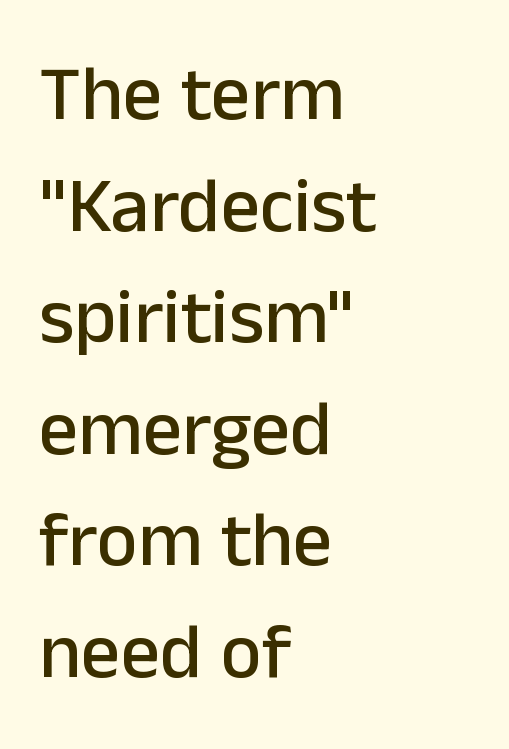
The image shows 78 px sans-serif type, upright; set left-aligned, normal line spacing (1.43x), normal letter spacing, not underlined; low stroke contrast and a medium x-height.
